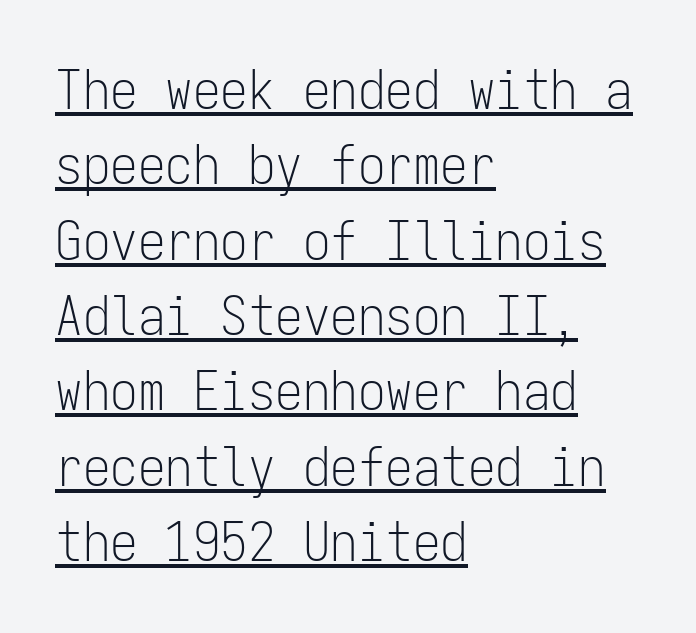
Q: Is the text bold? A: No.
Q: Is the text italic (slanted)? A: No, it is upright.
Q: Is the typeface a serif or a sans-serif typeface? A: Sans-serif.
Q: Is the text underlined? A: Yes.
Q: How is the paragraph aligned? A: Left-aligned.
Q: Is the spacing between letters normal or unusually wide? A: Normal.
Q: Is the spacing between lines tight, normal or loose? A: Normal.
Q: Width (condensed, normal, or wide)? A: Condensed.
Q: Stroke contrast? A: Low.
Q: x-height? A: Medium.
Q: Monospaced? A: Yes.
